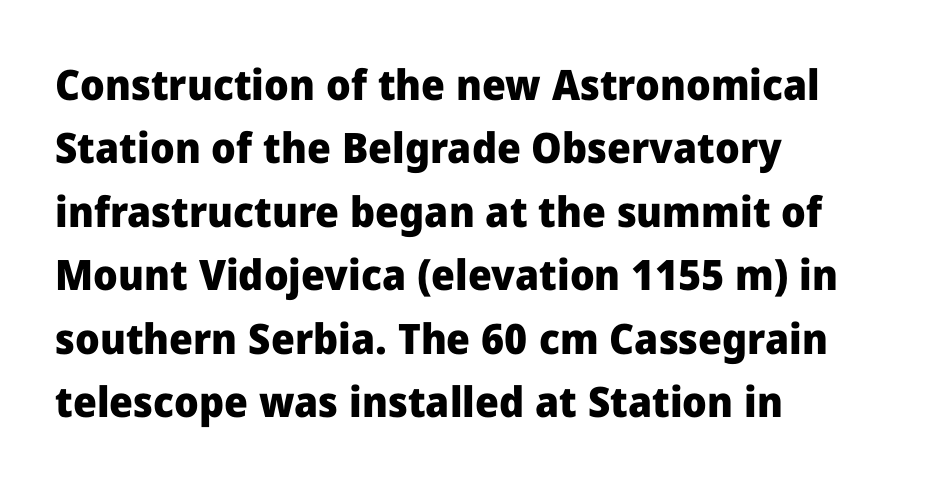
The image shows 42 px heavy sans-serif type, upright; set left-aligned, normal line spacing (1.51x), normal letter spacing, not underlined; low stroke contrast and a medium x-height.
